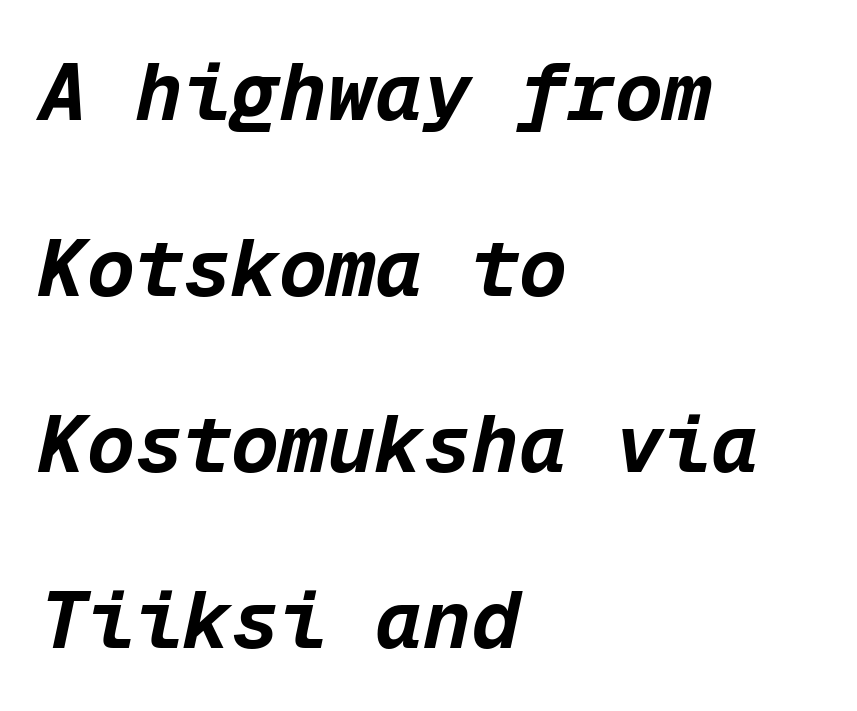
The passage shown is not underscored anywhere. The lines in this sample share a left origin and differ only in where they stop. Here the glyphs are tracked normally, forming tight word shapes. Plenty of ink on the page — the face is bold.
